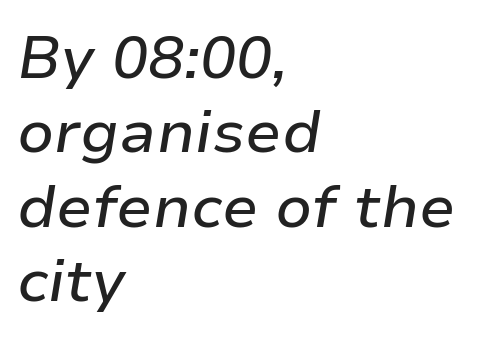
The image shows 60 px text type, italic (leaning right); set left-aligned, line spacing 1.24x, normal letter spacing, not underlined; low stroke contrast and a medium x-height.
